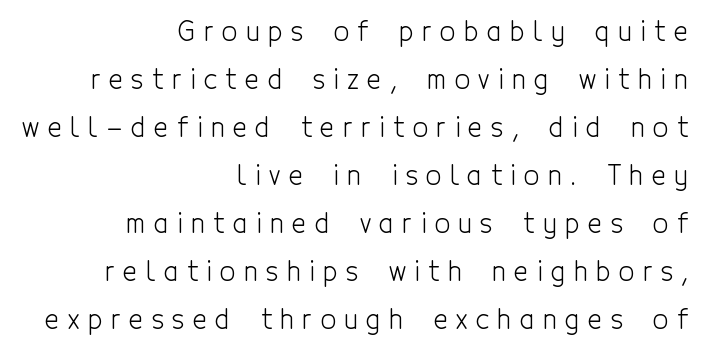
Q: Is the text bold? A: No.
Q: Is the text italic (slanted)? A: No, it is upright.
Q: Is the text underlined? A: No.
Q: How is the paragraph aligned? A: Right-aligned.
Q: Is the spacing between letters normal or unusually wide? A: Unusually wide.
